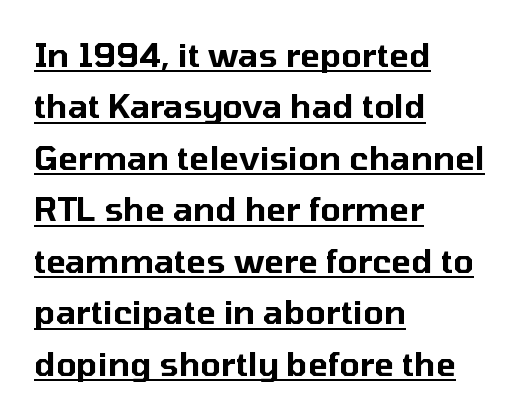
{"serif": "no", "italic": "no", "width": "normal", "stroke_contrast": "low", "x_height": "medium", "monospaced": "no", "underline": "yes", "align": "left", "line_spacing": "normal", "line_spacing_ratio": 1.56, "letter_spacing": "normal", "letter_spacing_em": 0.0, "glyph_px": 33}
